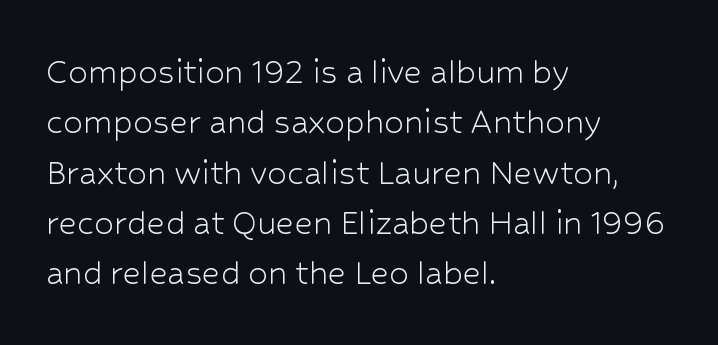
Which margin do the lines hug? The left one — the right edge is uneven. These lines were composed using upright roman letters. Words float on clear page, feet unadorned. Stems here are at most as thick as an everyday book face. Leading: standard.
